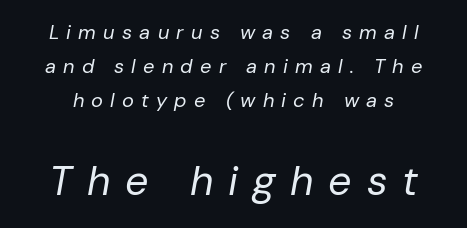
The image shows 41 px regular-weight type, italic (leaning right); set line spacing 1.71x, unusually wide letter spacing (+0.36 em), not underlined; the second (bottom) block is 2.05x larger; low stroke contrast and a medium x-height.
